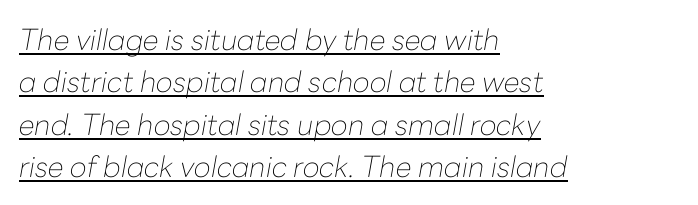
Q: Is the text bold? A: No.
Q: Is the text italic (slanted)? A: Yes, it leans right by about 10 degrees.
Q: Is the text underlined? A: Yes.
Q: How is the paragraph aligned? A: Left-aligned.
Q: Is the spacing between letters normal or unusually wide? A: Normal.
Q: Is the spacing between lines tight, normal or loose? A: Normal.
Q: Width (condensed, normal, or wide)? A: Normal.
Q: Stroke contrast? A: Low.
Q: x-height? A: Medium.
Q: Monospaced? A: No.
